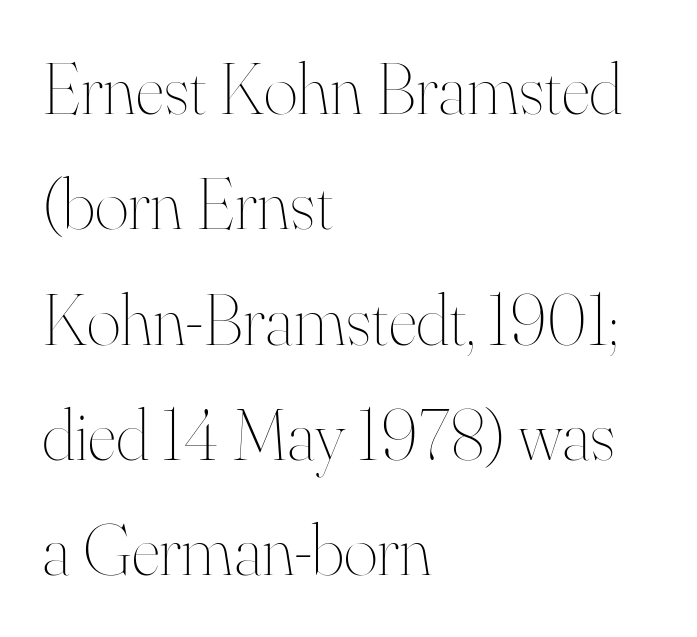
{"italic": "no", "bold": "no", "weight": "thin", "width": "normal", "stroke_contrast": "high", "x_height": "small", "monospaced": "no", "underline": "no", "align": "left", "line_spacing": "normal", "line_spacing_ratio": 1.58, "letter_spacing": "normal", "letter_spacing_em": 0.0, "glyph_px": 73}
